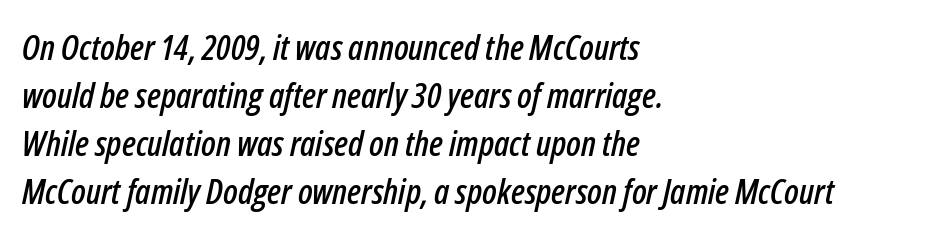
The image shows 35 px condensed type, italic (leaning right); set left-aligned, normal line spacing (1.37x), normal letter spacing, not underlined; low stroke contrast and a medium x-height.
